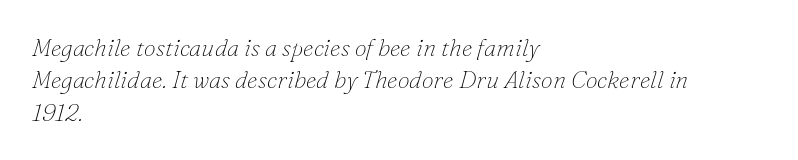
Beneath every word, the page is bare. In CSS terms this would be text-align: left. Between one letter and the next there's only the usual sliver of space. Vertical spacing — default.
